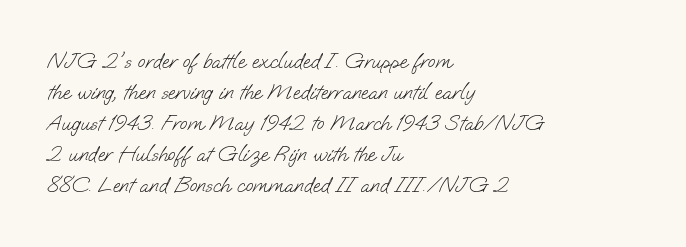
The image shows 22 px text type; set left-aligned, normal line spacing (1.41x), normal letter spacing, not underlined.
